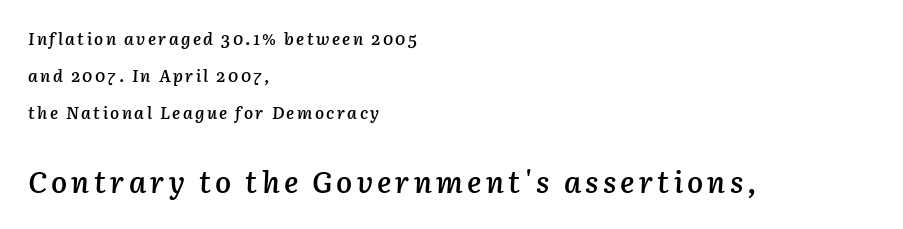
{"italic": "yes", "lean": "right", "slant_degrees": 3, "bold": "semi", "weight": "semibold", "width": "normal", "stroke_contrast": "low", "x_height": "medium", "monospaced": "no", "underline": "no", "align": "left", "line_spacing": "loose", "line_spacing_ratio": 2.19, "larger_block": "second", "size_ratio": 1.76, "glyph_px": 30}
